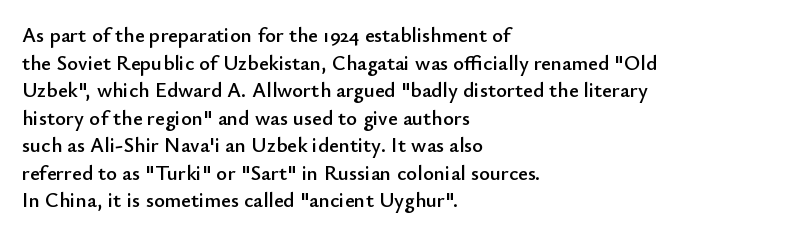
Line starts are locked; line ends wander. Leading matches the norm, producing a regular column. Characters remain perfectly vertical along every line. The area under the type is left untouched. Caption: standard tracking, unaltered.
